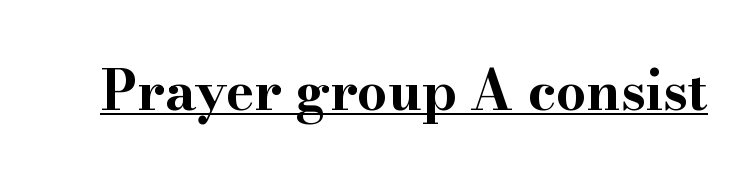
The image shows 54 px bold, wide serif type, upright; set normal letter spacing, underlined; high stroke contrast and a small x-height.
